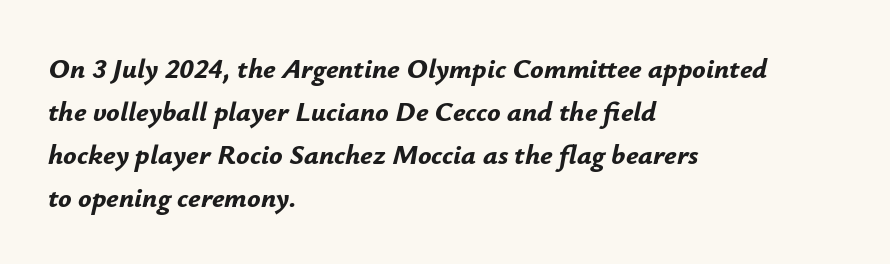
Q: Is the text bold? A: Yes.
Q: Is the text italic (slanted)? A: Yes, it leans right by about 12 degrees.
Q: Is the text underlined? A: No.
Q: How is the paragraph aligned? A: Left-aligned.
Q: Is the spacing between letters normal or unusually wide? A: Normal.
Q: Is the spacing between lines tight, normal or loose? A: Normal.
Q: Width (condensed, normal, or wide)? A: Normal.
Q: Stroke contrast? A: Low.
Q: x-height? A: Small.
Q: Monospaced? A: No.
